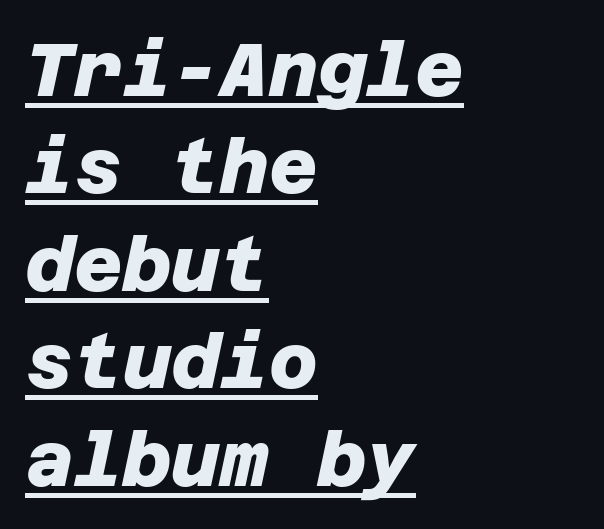
{"serif": "no", "bold": "yes", "weight": "heavy", "width": "normal", "stroke_contrast": "low", "x_height": "large", "underline": "yes", "align": "left", "line_spacing": "normal", "line_spacing_ratio": 1.3, "letter_spacing": "normal", "letter_spacing_em": 0.0, "glyph_px": 75}
